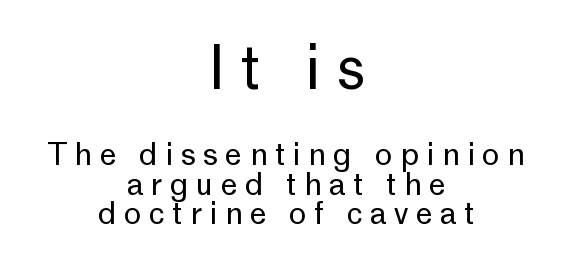
Q: Is the text bold? A: No.
Q: Is the text italic (slanted)? A: No, it is upright.
Q: Is the typeface a serif or a sans-serif typeface? A: Sans-serif.
Q: Is the text underlined? A: No.
Q: How is the paragraph aligned? A: Centered.
Q: Is the spacing between letters normal or unusually wide? A: Unusually wide.
Q: Is the spacing between lines tight, normal or loose? A: Tight.
Q: Which block of text is set in a larger size, the first (top) or the second (bottom)? A: The first (top) one.
Q: Width (condensed, normal, or wide)? A: Normal.
Q: Stroke contrast? A: Low.
Q: x-height? A: Medium.
Q: Monospaced? A: No.
